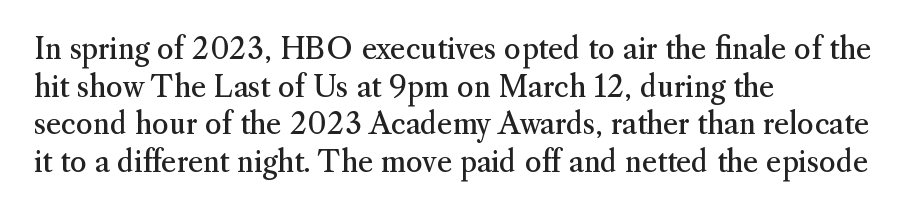
{"serif": "yes", "italic": "no", "bold": "no", "weight": "regular", "width": "normal", "stroke_contrast": "medium", "x_height": "small", "monospaced": "no", "underline": "no", "align": "left", "line_spacing": "normal", "line_spacing_ratio": 1.3, "letter_spacing": "normal", "letter_spacing_em": 0.0, "glyph_px": 29}
